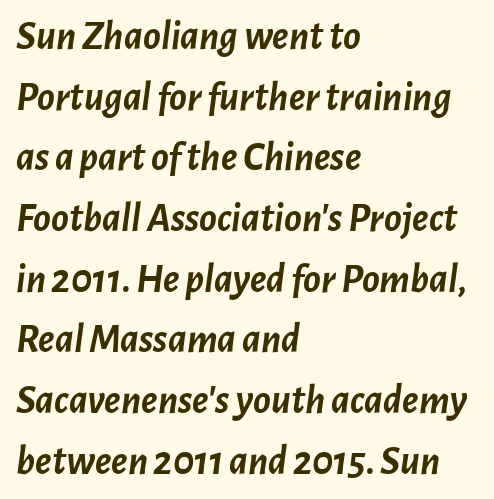
These lines carry a lot of weight — the face is fully bold. Letter spacing: default. Line starts are locked; line ends wander. Bare-footed words on every line. The lines sit at an ordinary, default distance from one another. The letters are slanted; this is an italic face.
